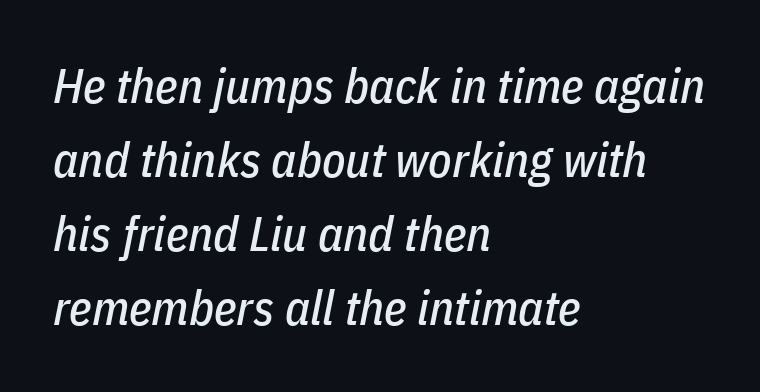
Check the space under the baseline: it is left empty. The rendering applies a slant to the glyphs. Interline gaps are of average width in this sample. The typesetter chose a ragged-right arrangement here. A typesetter would call this proportional, since set widths differ per character. Inter-character spacing is left at the font's built-in metrics.
